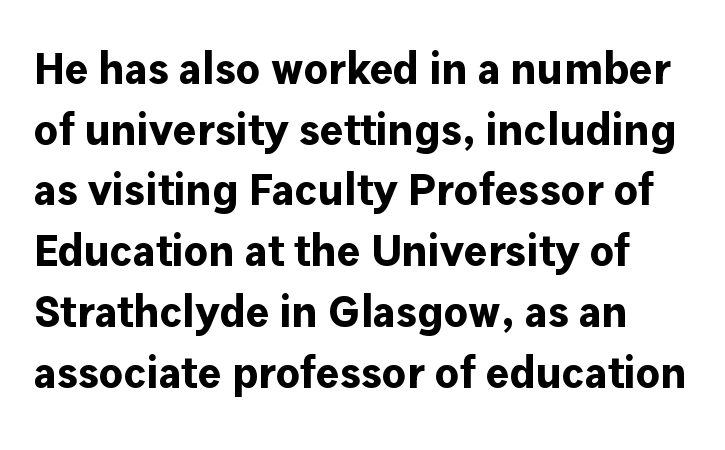
Ascenders rise straight up at ninety degrees. Strokes here are thick enough to call this a true bold. Horizontal bands of white between lines are of average thickness. Here the glyphs are tracked normally, forming tight word shapes.
